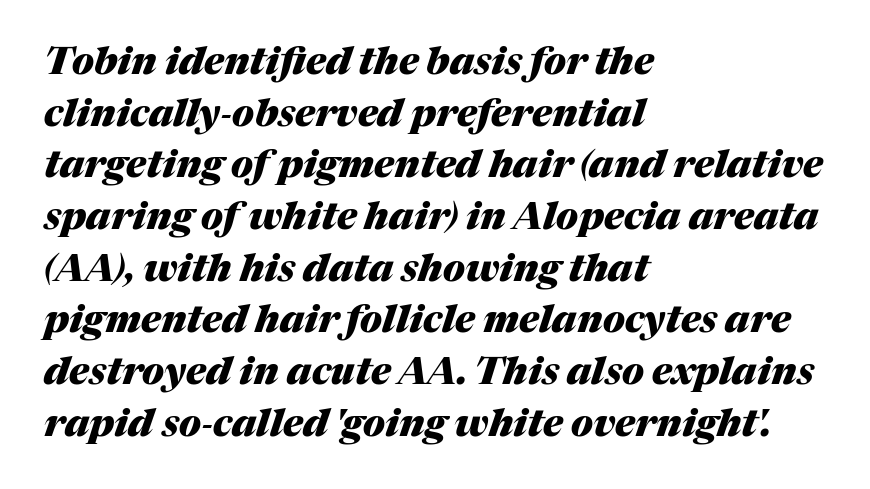
{"italic": "yes", "lean": "right", "slant_degrees": 17, "bold": "yes", "weight": "heavy", "width": "normal", "stroke_contrast": "medium", "x_height": "medium", "monospaced": "no", "underline": "no", "align": "left", "line_spacing": "normal", "line_spacing_ratio": 1.36, "letter_spacing": "normal", "letter_spacing_em": 0.0, "glyph_px": 38}
